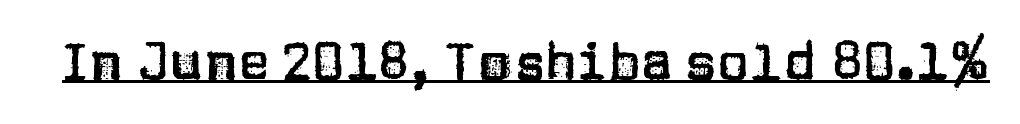
Q: Is the text italic (slanted)? A: No, it is upright.
Q: Is the typeface a serif or a sans-serif typeface? A: Sans-serif.
Q: Is the text underlined? A: Yes.
Q: Is the spacing between letters normal or unusually wide? A: Normal.
Q: Width (condensed, normal, or wide)? A: Normal.
Q: Stroke contrast? A: Low.
Q: x-height? A: Large.
Q: Monospaced? A: No.
